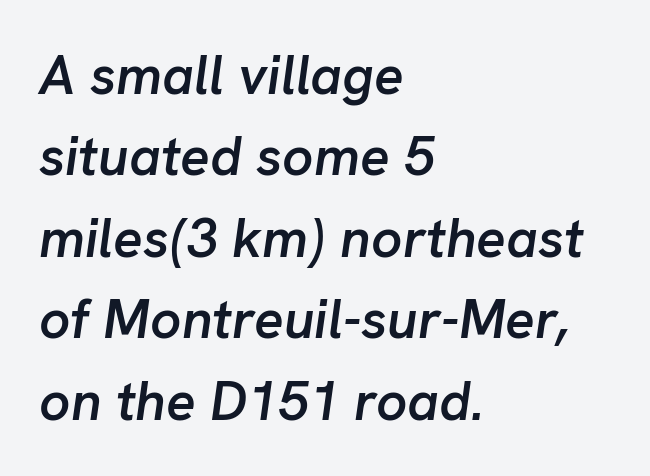
The image shows 55 px semibold type, italic (leaning right); set left-aligned, normal line spacing (1.48x), normal letter spacing, not underlined; low stroke contrast and a medium x-height.
